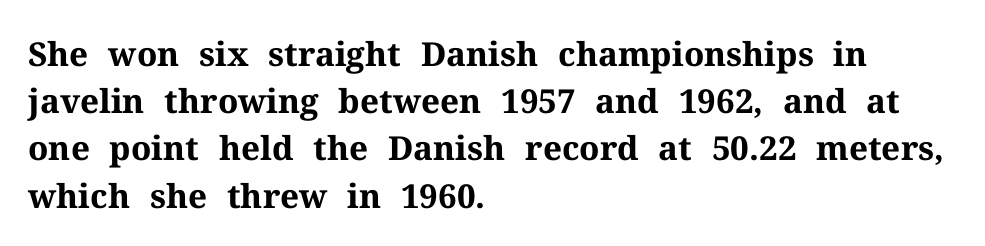
Q: Is the text bold? A: Yes.
Q: Is the text italic (slanted)? A: No, it is upright.
Q: Is the typeface a serif or a sans-serif typeface? A: Serif.
Q: Is the text underlined? A: No.
Q: How is the paragraph aligned? A: Left-aligned.
Q: Is the spacing between letters normal or unusually wide? A: Normal.
Q: Is the spacing between lines tight, normal or loose? A: Normal.
Q: Width (condensed, normal, or wide)? A: Normal.
Q: Stroke contrast? A: Medium.
Q: x-height? A: Medium.
Q: Monospaced? A: No.
